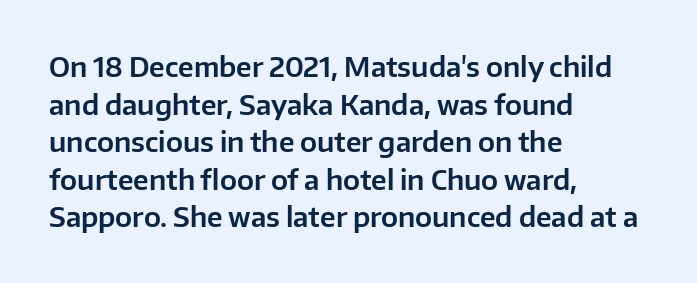
Plain, unruled lines of type. The lines in this sample share a left origin and differ only in where they stop. The specimen reads as upright at a glance. Letter spacing: default. If you measured baseline to baseline, you'd find a middling distance.
